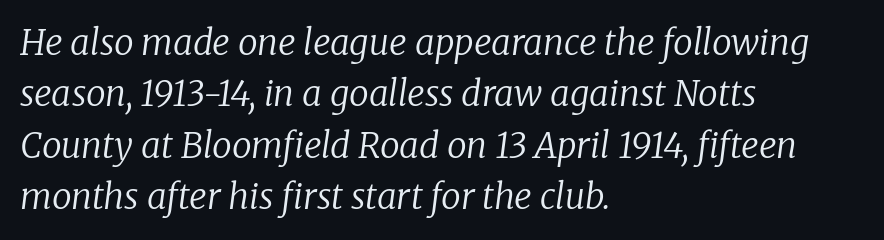
{"serif": "yes", "italic": "yes", "lean": "right", "slant_degrees": 8, "bold": "no", "weight": "regular", "width": "normal", "stroke_contrast": "low", "x_height": "medium", "monospaced": "no", "underline": "no", "align": "left", "line_spacing": "normal", "line_spacing_ratio": 1.47, "letter_spacing": "normal", "letter_spacing_em": 0.0, "glyph_px": 35}
